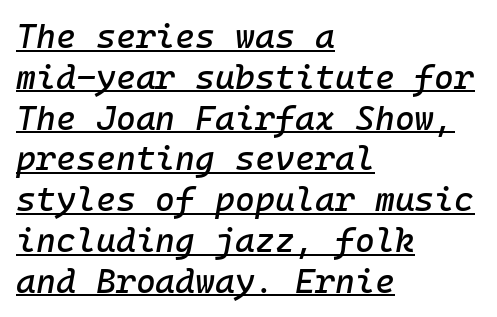
The image shows 34 px text type, italic (leaning right); set left-aligned, line spacing 1.2x, normal letter spacing, underlined; low stroke contrast and a medium x-height.
